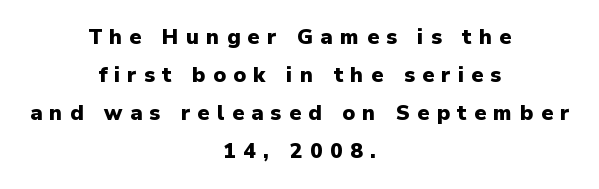
The image shows 21 px bold type, upright; set centered, line spacing 1.81x, unusually wide letter spacing (+0.35 em), not underlined.
